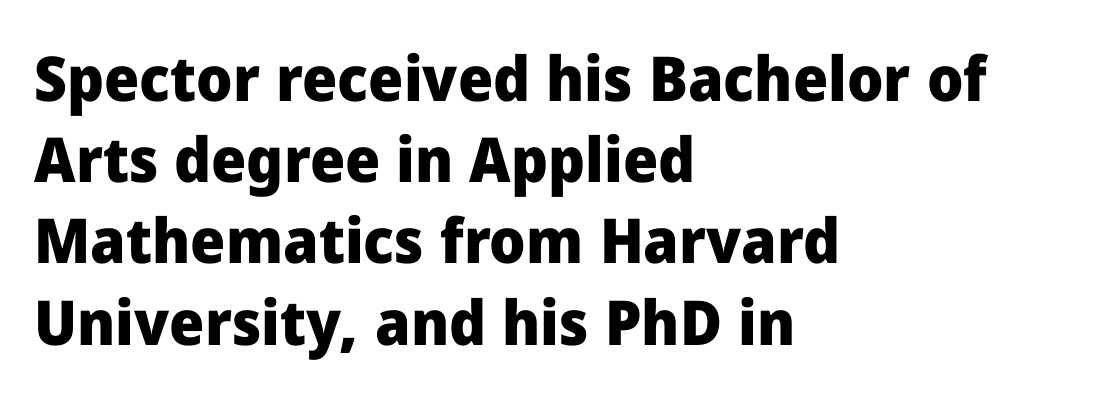
The image shows 62 px heavy sans-serif type, upright; set left-aligned, normal line spacing (1.31x), normal letter spacing, not underlined; low stroke contrast and a medium x-height.
